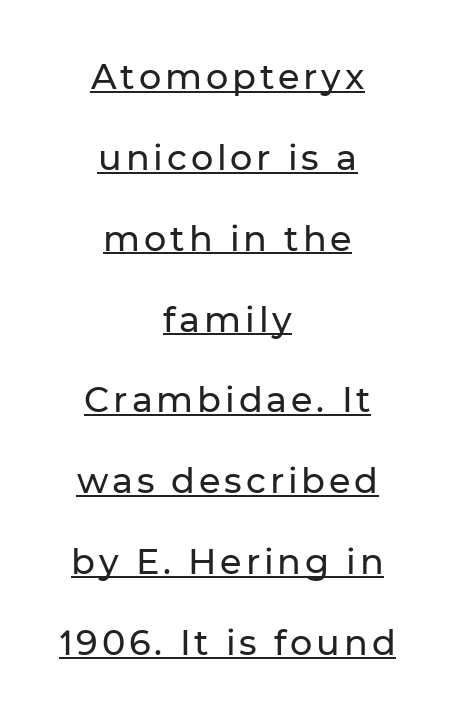
The image shows 35 px sans-serif type, upright; set centered, loose line spacing (2.31x), underlined; low stroke contrast and a medium x-height.
